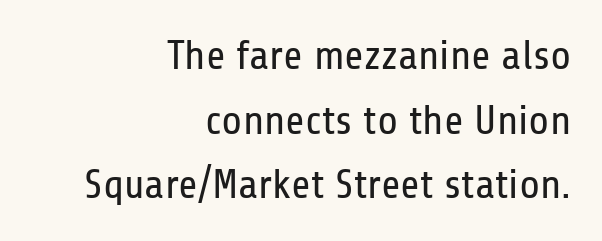
Q: Is the text bold? A: No.
Q: Is the text italic (slanted)? A: No, it is upright.
Q: Is the typeface a serif or a sans-serif typeface? A: Sans-serif.
Q: Is the text underlined? A: No.
Q: How is the paragraph aligned? A: Right-aligned.
Q: Is the spacing between letters normal or unusually wide? A: Normal.
Q: Is the spacing between lines tight, normal or loose? A: Normal.
Q: Width (condensed, normal, or wide)? A: Condensed.
Q: Stroke contrast? A: Low.
Q: x-height? A: Medium.
Q: Monospaced? A: No.
